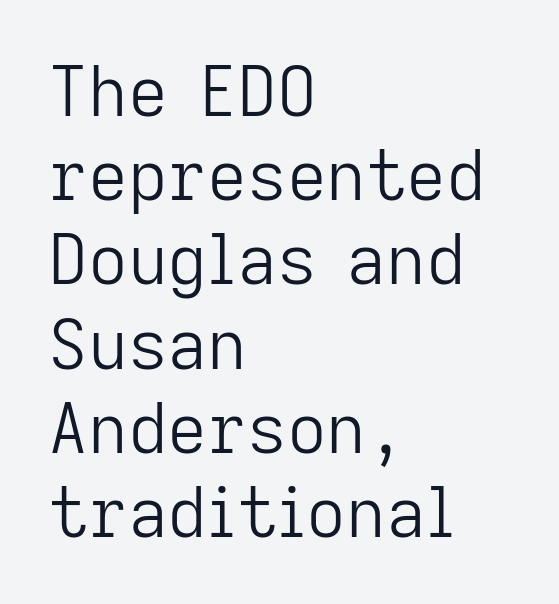
What kind of face is this? One without serifs — a sans. Think of a printed novel: that variable character pitch is what you see here. The line texture is even and compact thanks to regular tracking. Visually the block forms a straight wall on the left and a jagged coastline on the right. Designer's note — italics off, roman on.
